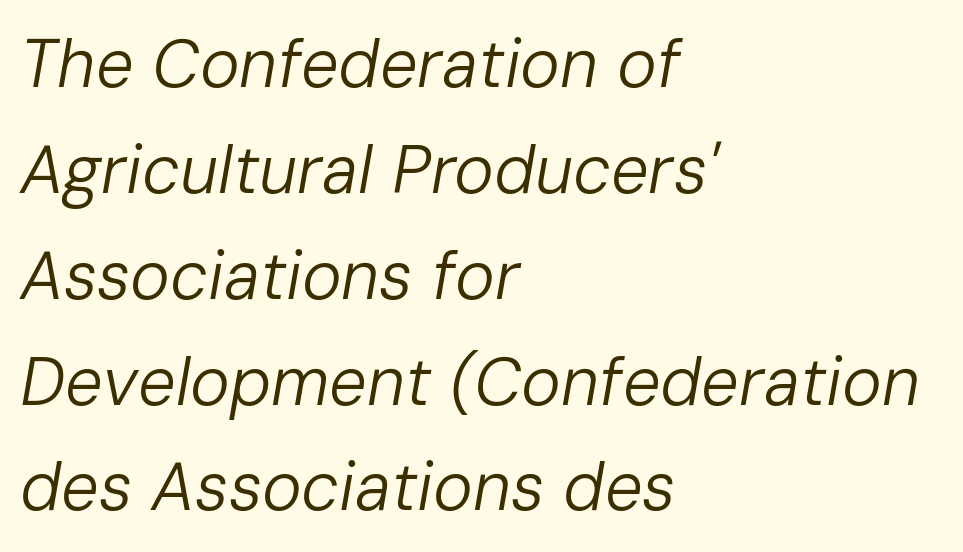
Line starts are locked; line ends wander. Vertically, the passage feels balanced, rows spaced as you'd expect. The strip under each line holds only bare page. Words appear dense and cohesive because spacing is normal.
